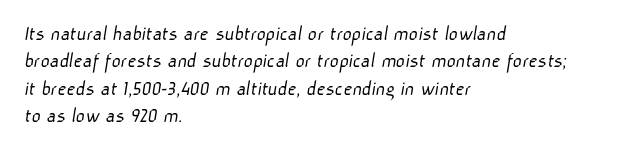
{"bold": "no", "underline": "no", "align": "left", "line_spacing": "normal", "line_spacing_ratio": 1.25, "letter_spacing": "normal", "letter_spacing_em": 0.0, "glyph_px": 22}
